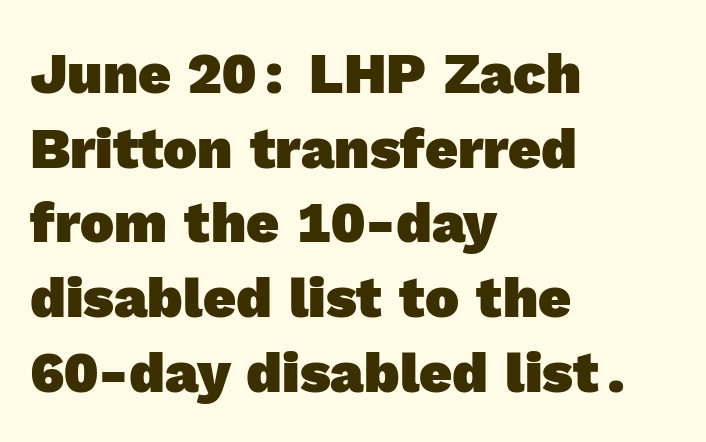
Honestly, the row spacing looks completely unremarkable. A clean baseline with only descenders dipping below it. How heavy is the stroke? Heavy — this is a bold. The setting favours the left margin, as ordinary paragraphs usually do.
